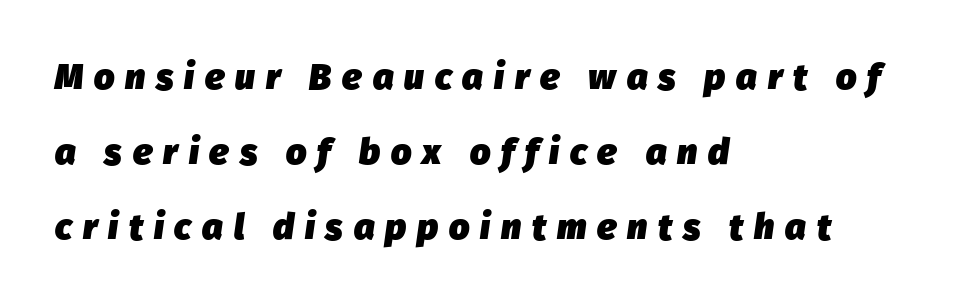
The image shows 36 px heavy type, italic (leaning right); set left-aligned, loose line spacing (2.09x), unusually wide letter spacing (+0.3 em), not underlined; low stroke contrast and a medium x-height.
